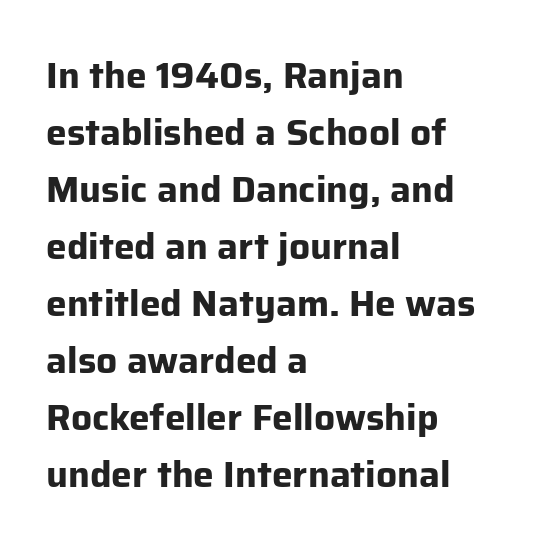
Q: Is the text bold? A: Yes.
Q: Is the text italic (slanted)? A: No, it is upright.
Q: Is the typeface a serif or a sans-serif typeface? A: Sans-serif.
Q: Is the text underlined? A: No.
Q: How is the paragraph aligned? A: Left-aligned.
Q: Is the spacing between letters normal or unusually wide? A: Normal.
Q: Is the spacing between lines tight, normal or loose? A: Normal.
Q: Width (condensed, normal, or wide)? A: Normal.
Q: Stroke contrast? A: Low.
Q: x-height? A: Medium.
Q: Monospaced? A: No.
